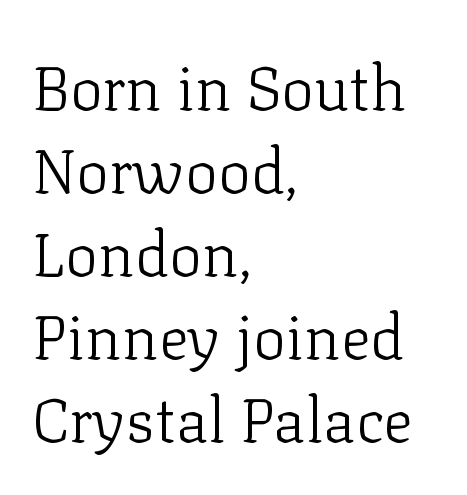
Q: Is the text bold? A: No.
Q: Is the text italic (slanted)? A: No, it is upright.
Q: Is the typeface a serif or a sans-serif typeface? A: Serif.
Q: Is the text underlined? A: No.
Q: How is the paragraph aligned? A: Left-aligned.
Q: Is the spacing between letters normal or unusually wide? A: Normal.
Q: Is the spacing between lines tight, normal or loose? A: Normal.
Q: Width (condensed, normal, or wide)? A: Normal.
Q: Stroke contrast? A: Low.
Q: x-height? A: Medium.
Q: Monospaced? A: No.
